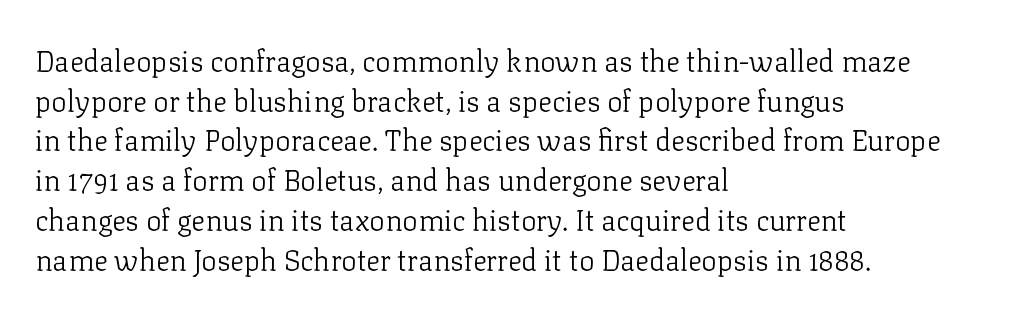
The tracking reads as untouched default to a designer's eye. Underline: absent. Casual observation: everything's shoved over to the left. Stroke thickness stays within the range of a standard reading face or lighter. Nope, not italic — everything's standing straight.
